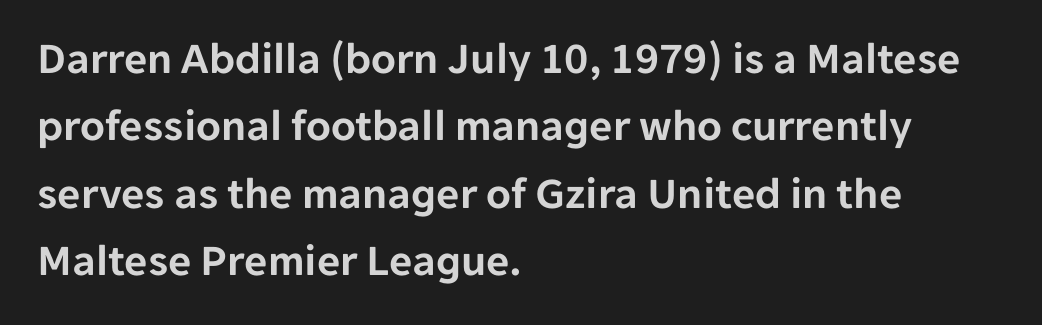
Q: Is the text italic (slanted)? A: No, it is upright.
Q: Is the typeface a serif or a sans-serif typeface? A: Sans-serif.
Q: Is the text underlined? A: No.
Q: How is the paragraph aligned? A: Left-aligned.
Q: Is the spacing between letters normal or unusually wide? A: Normal.
Q: Is the spacing between lines tight, normal or loose? A: Normal.
Q: Width (condensed, normal, or wide)? A: Normal.
Q: Stroke contrast? A: Low.
Q: x-height? A: Medium.
Q: Monospaced? A: No.
